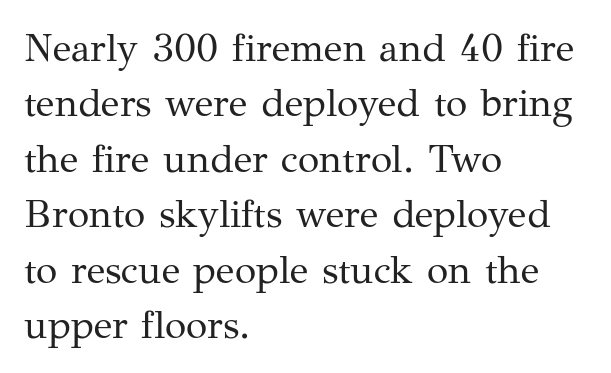
The image shows 39 px regular-weight serif type, upright; set left-aligned, normal line spacing (1.42x), normal letter spacing, not underlined; medium stroke contrast and a medium x-height.
